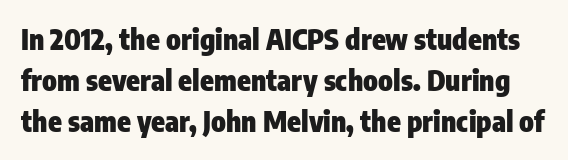
{"serif": "no", "italic": "no", "bold": "yes", "weight": "heavy", "width": "condensed", "stroke_contrast": "low", "x_height": "medium", "monospaced": "no", "underline": "no", "line_spacing": "normal", "line_spacing_ratio": 1.46, "letter_spacing": "normal", "letter_spacing_em": 0.0, "glyph_px": 28}
